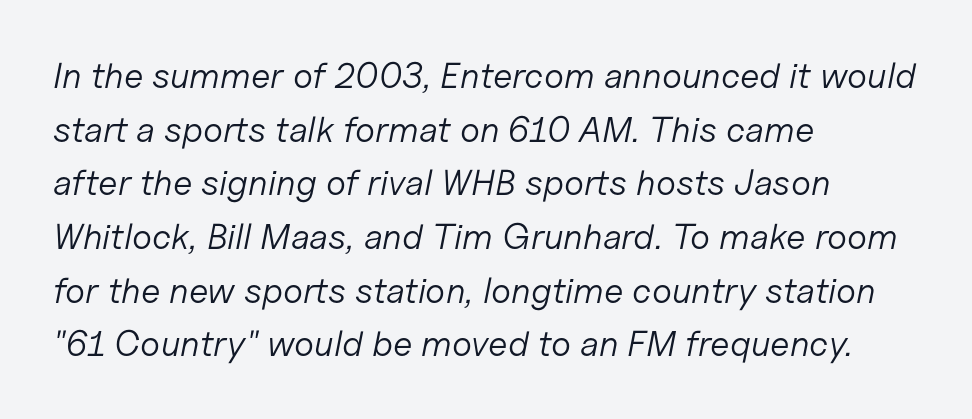
{"italic": "yes", "lean": "right", "slant_degrees": 11, "bold": "no", "weight": "light", "width": "normal", "stroke_contrast": "low", "x_height": "medium", "monospaced": "no", "underline": "no", "align": "left", "line_spacing": "normal", "line_spacing_ratio": 1.49, "letter_spacing": "normal", "letter_spacing_em": 0.0, "glyph_px": 36}
